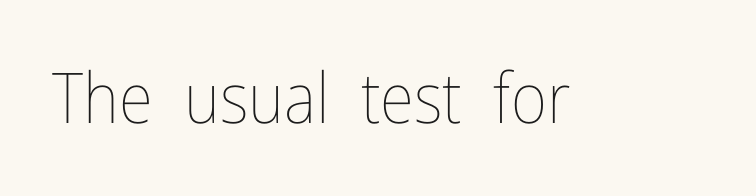
{"italic": "no", "bold": "no", "weight": "thin", "width": "condensed", "stroke_contrast": "low", "x_height": "medium", "monospaced": "no", "underline": "no", "letter_spacing": "normal", "letter_spacing_em": 0.0, "glyph_px": 70}
